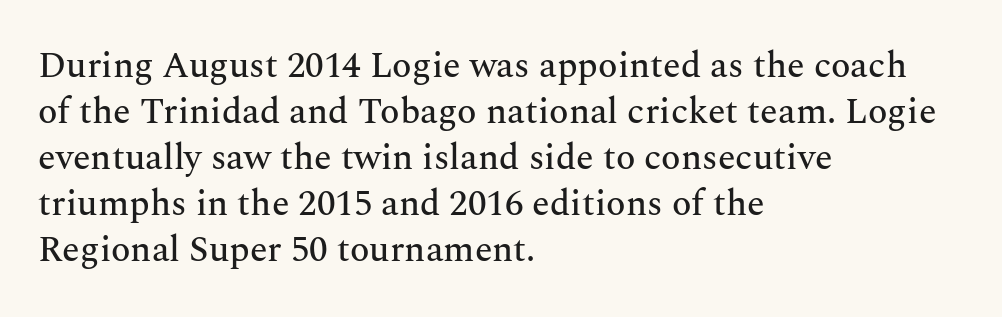
Interline gaps are of average width in this sample. These lines keep a tight, regular rhythm from letter to letter. Unlike a clean sans, this face finishes its strokes with serifs. A typesetter would call this proportional, since set widths differ per character. Notice how the passage keeps a crisp vertical edge on the left only.
